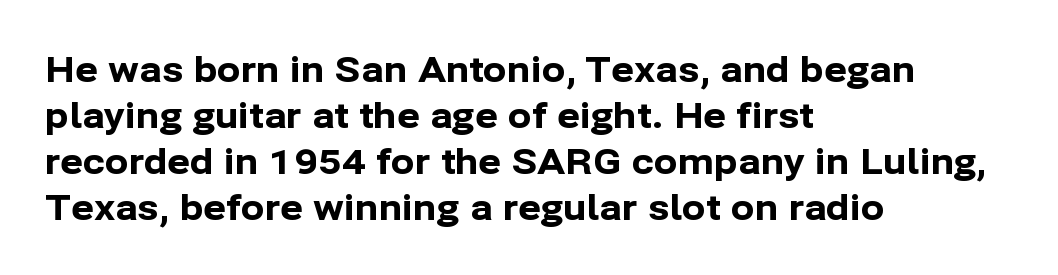
{"serif": "no", "italic": "no", "bold": "yes", "weight": "bold", "width": "normal", "stroke_contrast": "low", "x_height": "medium", "monospaced": "no", "underline": "no", "align": "left", "line_spacing": "normal", "line_spacing_ratio": 1.31, "letter_spacing": "normal", "letter_spacing_em": 0.0, "glyph_px": 35}
